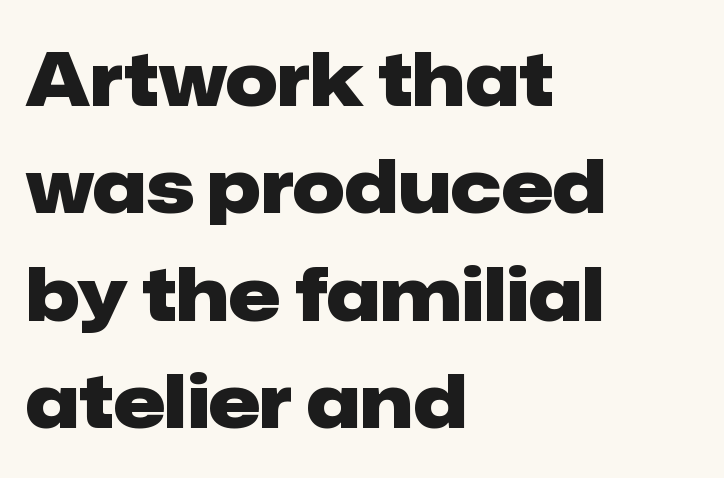
The image shows 73 px heavy sans-serif type, upright; set left-aligned, normal line spacing (1.47x), normal letter spacing, not underlined; low stroke contrast and a medium x-height.
